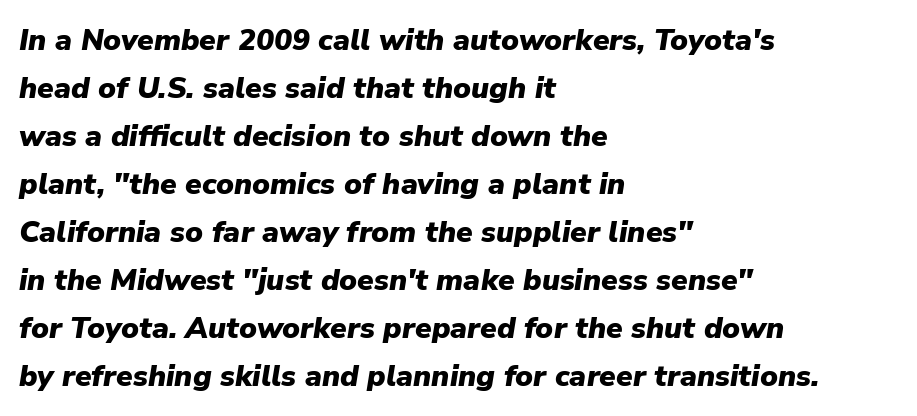
Q: Is the text bold? A: Yes.
Q: Is the text italic (slanted)? A: Yes, it leans right by about 9 degrees.
Q: Is the text underlined? A: No.
Q: How is the paragraph aligned? A: Left-aligned.
Q: Is the spacing between letters normal or unusually wide? A: Normal.
Q: Is the spacing between lines tight, normal or loose? A: Normal.
Q: Width (condensed, normal, or wide)? A: Normal.
Q: Stroke contrast? A: Low.
Q: x-height? A: Medium.
Q: Monospaced? A: No.
